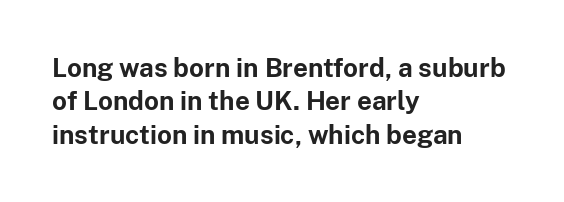
The image shows 26 px bold type, upright; set left-aligned, normal line spacing (1.28x), normal letter spacing, not underlined.
